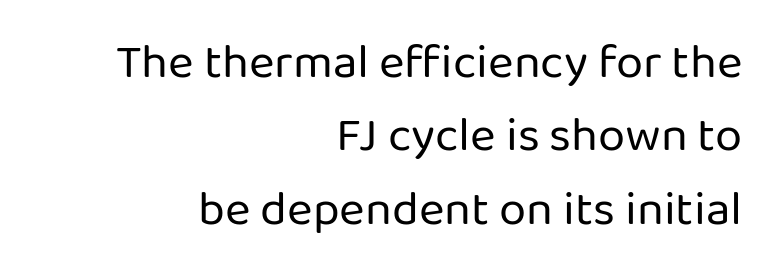
The image shows 49 px regular-weight sans-serif type, upright; set right-aligned, normal line spacing (1.5x), normal letter spacing, not underlined; low stroke contrast and a medium x-height.
